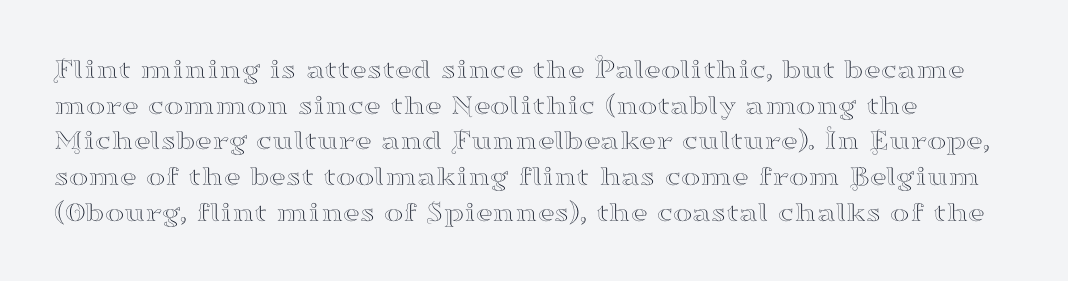
The letters stand upright; this is a roman face. The baseline area is clear. Think of a printed novel: that variable character pitch is what you see here. The type is set solid horizontally, with unmodified tracking. Visually the block forms a straight wall on the left and a jagged coastline on the right. Regarding serifs, this sample has them.
